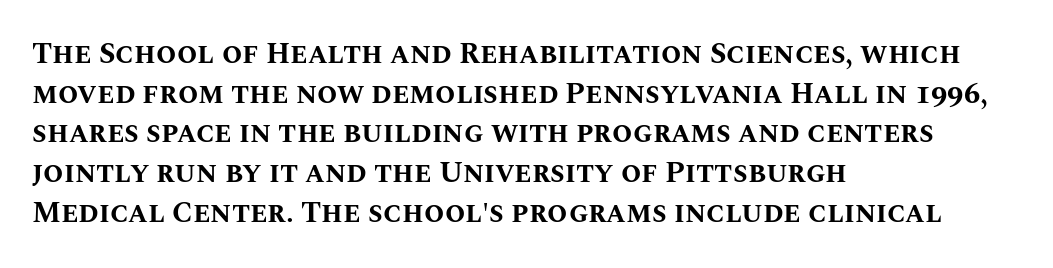
The image shows 29 px bold type, upright; set left-aligned, normal line spacing (1.37x), normal letter spacing, not underlined; medium stroke contrast and a large x-height.
